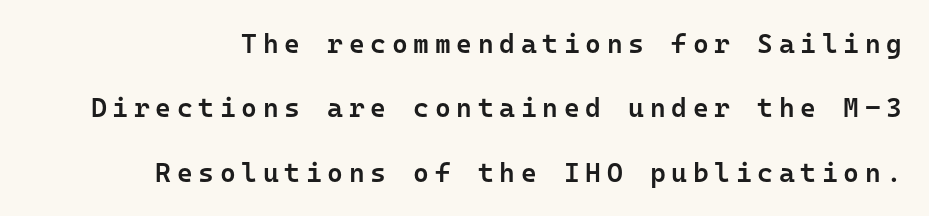
These lines have a slow, spaced-out rhythm from letter to letter. Honestly, the rows look like they've been pulled way apart. On the weight axis this lands at semibold, roughly 600. Characters remain perfectly vertical along every line. Honestly, there is no underline to notice here at all.
